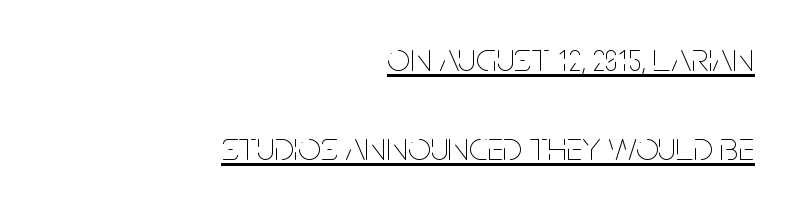
The image shows 41 px thin, condensed type, upright; set right-aligned, loose line spacing (2.16x), normal letter spacing, underlined; low stroke contrast and a large x-height.
